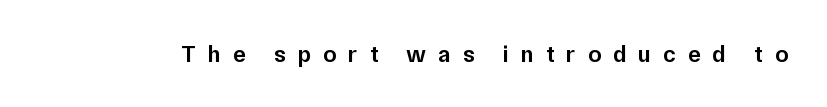
Q: Is the text bold? A: Semi-bold.
Q: Is the text italic (slanted)? A: No, it is upright.
Q: Is the text underlined? A: No.
Q: Is the spacing between letters normal or unusually wide? A: Unusually wide.
